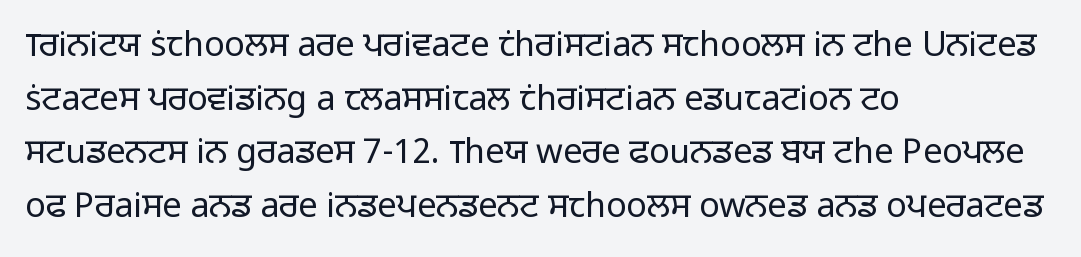
Lines of text with bare space underneath. The lettering holds an erect, upright posture throughout. A typesetter would label this face a sans. Caption: standard tracking, unaltered.
